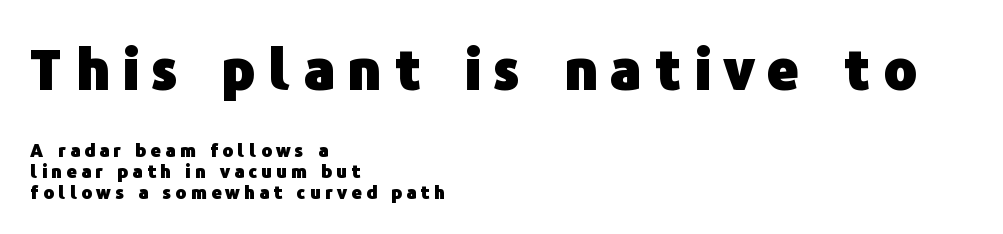
The image shows 55 px heavy sans-serif type, upright; set left-aligned, tight line spacing (1.15x), unusually wide letter spacing (+0.24 em), not underlined; the first (top) block is 3.06x larger; low stroke contrast and a medium x-height.
